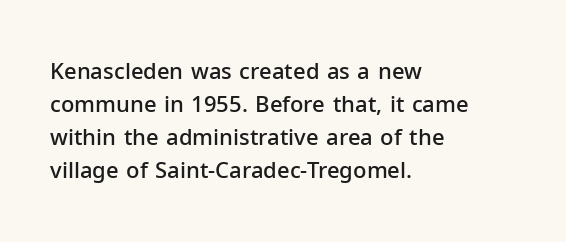
Q: Is the text bold? A: Semi-bold.
Q: Is the text italic (slanted)? A: No, it is upright.
Q: Is the text underlined? A: No.
Q: How is the paragraph aligned? A: Left-aligned.
Q: Is the spacing between letters normal or unusually wide? A: Normal.
Q: Is the spacing between lines tight, normal or loose? A: Normal.
